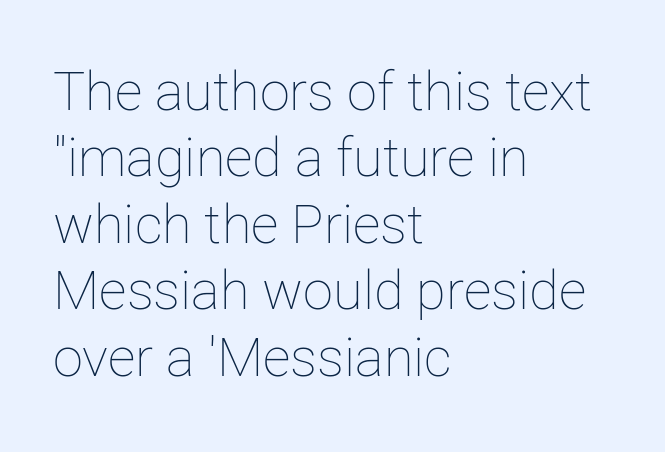
Q: Is the text bold? A: No.
Q: Is the text italic (slanted)? A: No, it is upright.
Q: Is the text underlined? A: No.
Q: How is the paragraph aligned? A: Left-aligned.
Q: Is the spacing between letters normal or unusually wide? A: Normal.
Q: Width (condensed, normal, or wide)? A: Normal.
Q: Stroke contrast? A: Low.
Q: x-height? A: Medium.
Q: Monospaced? A: No.
